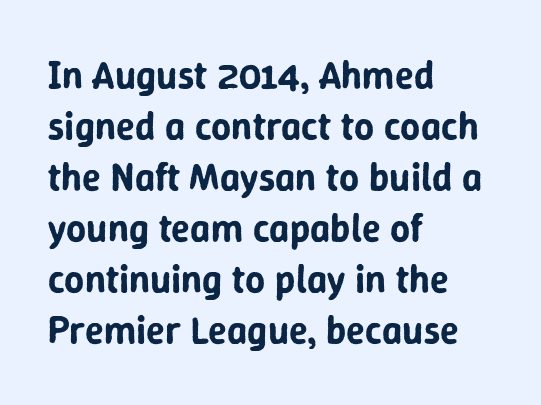
{"serif": "no", "italic": "no", "width": "normal", "stroke_contrast": "low", "x_height": "medium", "monospaced": "no", "underline": "no", "align": "left", "line_spacing": "normal", "line_spacing_ratio": 1.31, "letter_spacing": "normal", "letter_spacing_em": 0.0, "glyph_px": 39}
